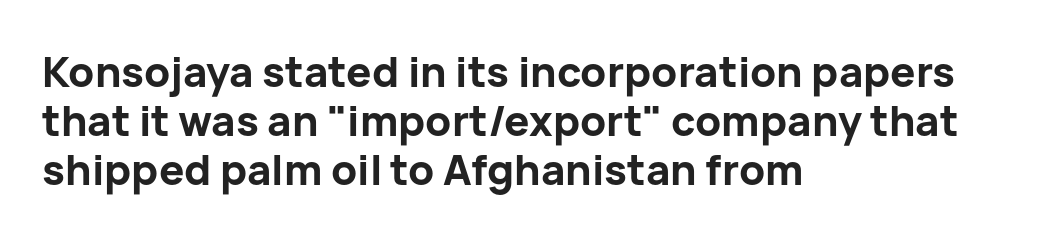
Look at the bottom of the vertical strokes: they stop flat, with no serifs. Here the designer chose a conventional face with non-uniform glyph widths. Check the space under the baseline: it is left empty. Every character sits straight up, as roman type does. Inter-character spacing is left at the font's built-in metrics. The passage is arranged the way most books set body copy — flush left.
